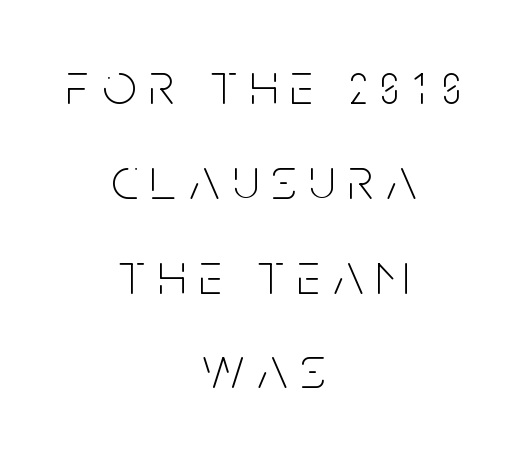
{"serif": "no", "italic": "no", "bold": "no", "weight": "thin", "width": "condensed", "stroke_contrast": "low", "x_height": "large", "monospaced": "no", "underline": "no", "align": "center", "line_spacing": "normal", "line_spacing_ratio": 1.58, "letter_spacing": "wide", "letter_spacing_em": 0.21, "glyph_px": 60}
